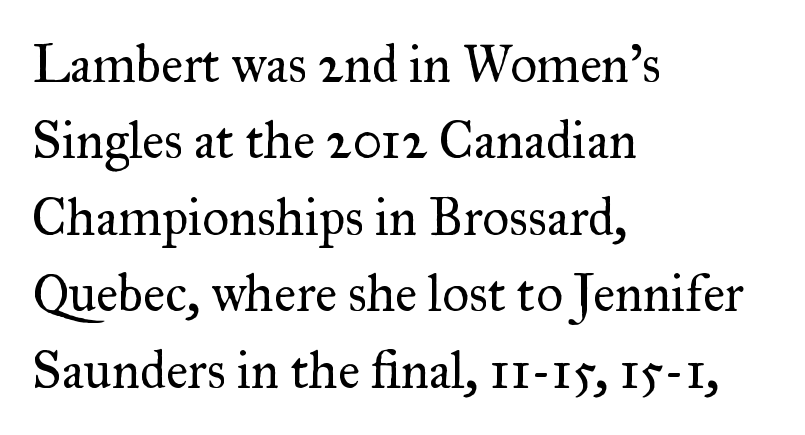
Q: Is the text bold? A: No.
Q: Is the text italic (slanted)? A: No, it is upright.
Q: Is the typeface a serif or a sans-serif typeface? A: Serif.
Q: Is the text underlined? A: No.
Q: How is the paragraph aligned? A: Left-aligned.
Q: Is the spacing between letters normal or unusually wide? A: Normal.
Q: Is the spacing between lines tight, normal or loose? A: Normal.
Q: Width (condensed, normal, or wide)? A: Normal.
Q: Stroke contrast? A: Medium.
Q: x-height? A: Small.
Q: Monospaced? A: No.
